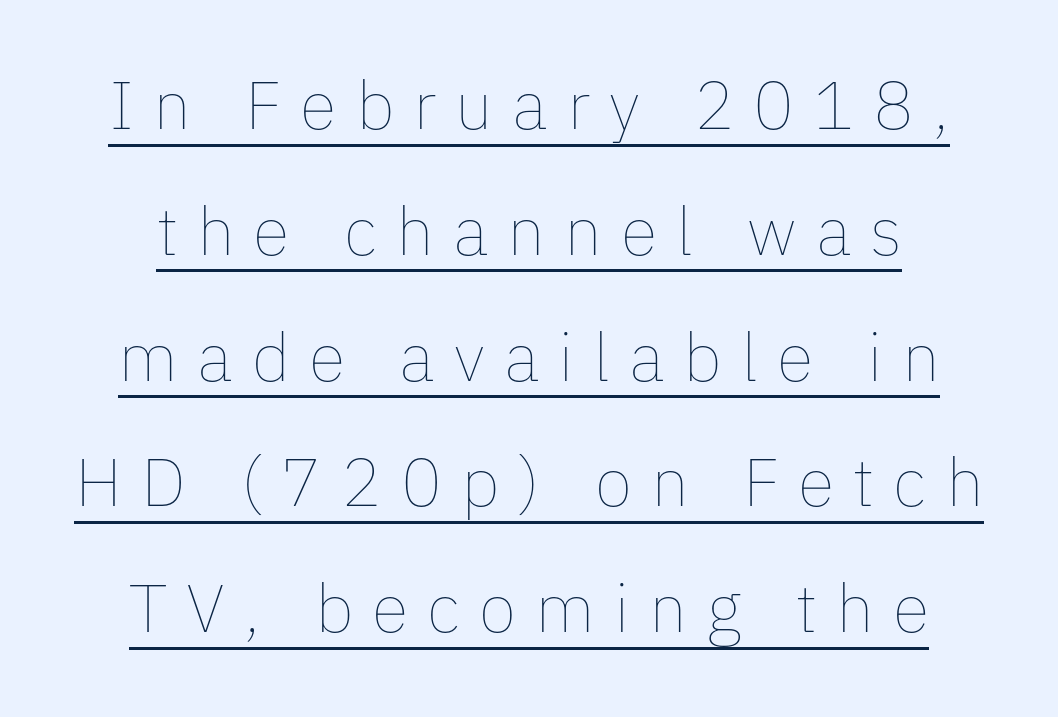
{"italic": "no", "bold": "no", "weight": "thin", "width": "normal", "stroke_contrast": "low", "x_height": "medium", "monospaced": "no", "underline": "yes", "align": "center", "line_spacing_ratio": 1.85, "letter_spacing": "wide", "letter_spacing_em": 0.28, "glyph_px": 68}
